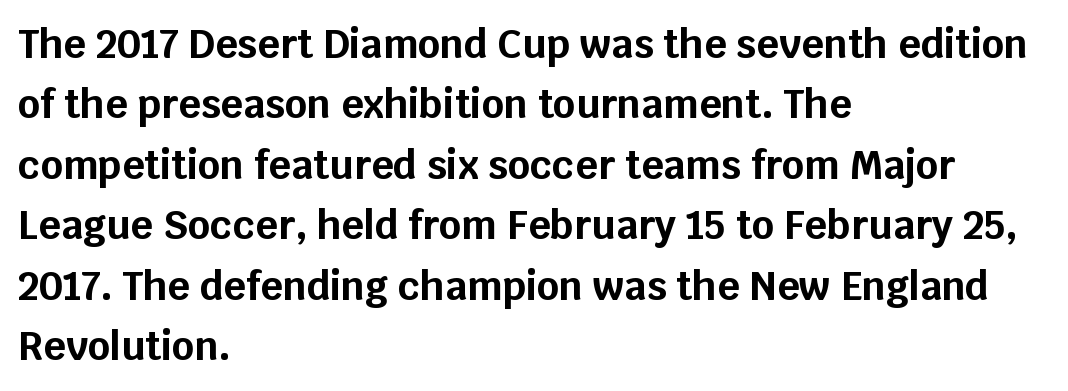
Q: Is the text bold? A: Yes.
Q: Is the text italic (slanted)? A: No, it is upright.
Q: Is the typeface a serif or a sans-serif typeface? A: Sans-serif.
Q: Is the text underlined? A: No.
Q: How is the paragraph aligned? A: Left-aligned.
Q: Is the spacing between letters normal or unusually wide? A: Normal.
Q: Is the spacing between lines tight, normal or loose? A: Normal.
Q: Width (condensed, normal, or wide)? A: Normal.
Q: Stroke contrast? A: Low.
Q: x-height? A: Large.
Q: Monospaced? A: No.
